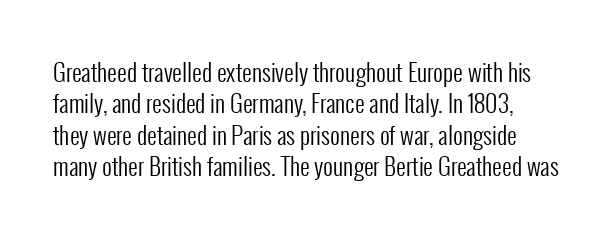
{"italic": "no", "bold": "no", "underline": "no", "line_spacing": "normal", "line_spacing_ratio": 1.31, "letter_spacing": "normal", "letter_spacing_em": 0.0, "glyph_px": 24}
